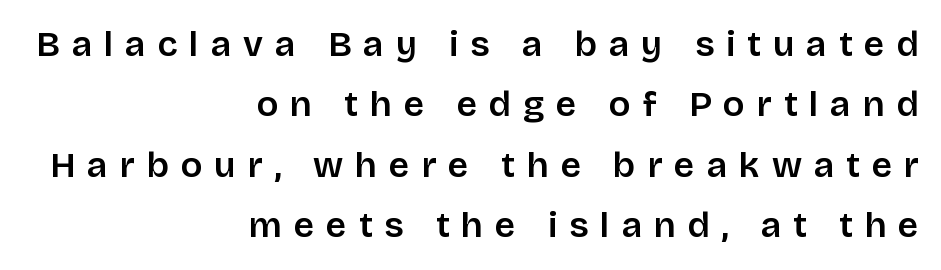
{"serif": "no", "italic": "no", "width": "normal", "stroke_contrast": "low", "x_height": "large", "monospaced": "no", "underline": "no", "align": "right", "line_spacing": "normal", "line_spacing_ratio": 1.68, "letter_spacing": "wide", "letter_spacing_em": 0.33, "glyph_px": 36}
